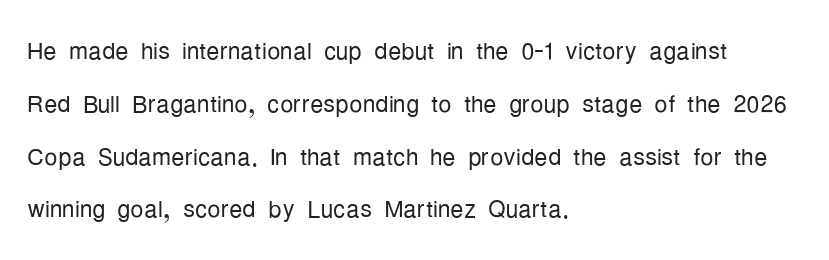
{"serif": "no", "italic": "no", "bold": "no", "weight": "light", "width": "condensed", "stroke_contrast": "low", "x_height": "medium", "monospaced": "no", "underline": "no", "align": "left", "line_spacing": "normal", "line_spacing_ratio": 1.6, "letter_spacing": "normal", "letter_spacing_em": 0.0, "glyph_px": 33}
